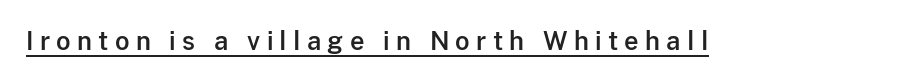
The image shows 25 px text type, upright; set unusually wide letter spacing (+0.25 em), underlined.
